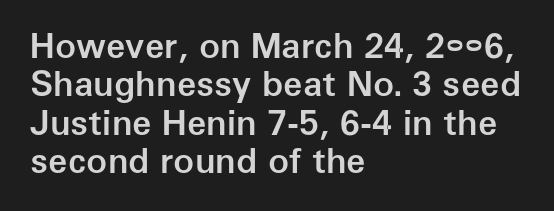
These lines are rendered in a variable-pitch font. Unmarked baselines from the first word to the last. All the whitespace from short lines collects on the right. Letterform terminals end flat and unadorned throughout the passage. Compared with an ordinary text face, these strokes are moderately heavier — a semibold.
